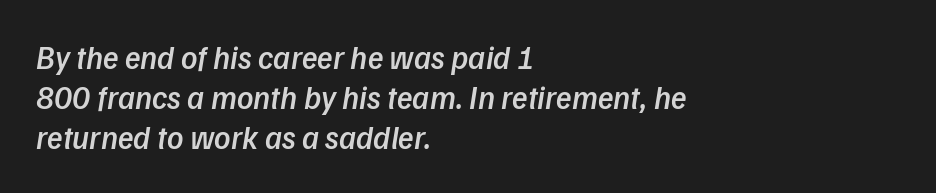
Compared with an ordinary text face, these strokes are moderately heavier — a semibold. Has an underline been added? It has not. Is this a fixed-width face? No — the glyphs have proportional, varying widths. Regarding leading, the lines here are spaced in the standard way.
